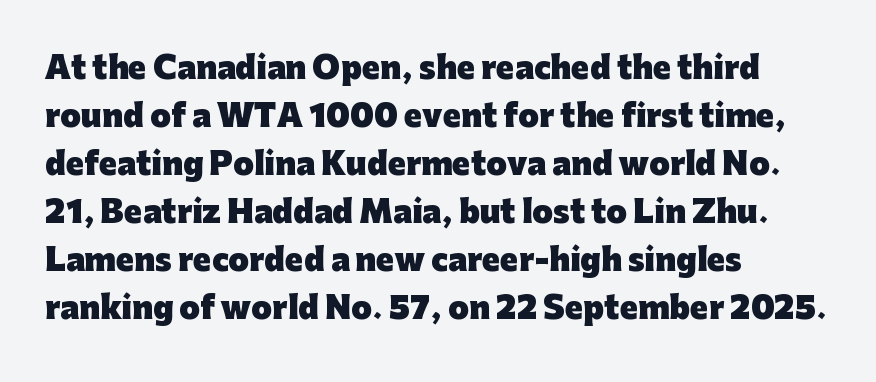
Horizontal bands of white between lines are of average thickness. Reading down the block, your eye returns to a fixed left position each line. Proportional: the letters do not fall into vertical columns. Chunky letters — that's bold for sure.
